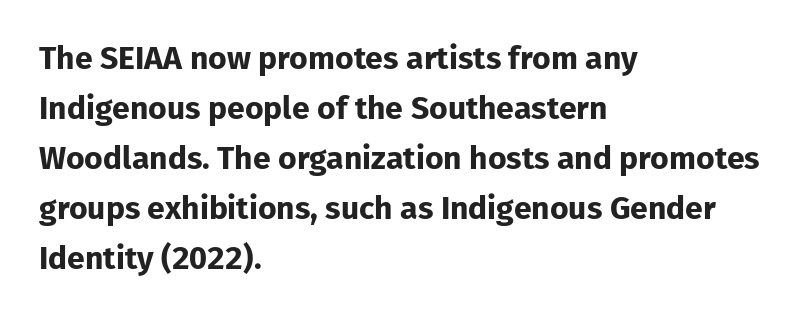
Q: Is the text bold? A: Yes.
Q: Is the text italic (slanted)? A: No, it is upright.
Q: Is the typeface a serif or a sans-serif typeface? A: Sans-serif.
Q: Is the text underlined? A: No.
Q: How is the paragraph aligned? A: Left-aligned.
Q: Is the spacing between letters normal or unusually wide? A: Normal.
Q: Is the spacing between lines tight, normal or loose? A: Normal.
Q: Width (condensed, normal, or wide)? A: Normal.
Q: Stroke contrast? A: Low.
Q: x-height? A: Medium.
Q: Monospaced? A: No.
